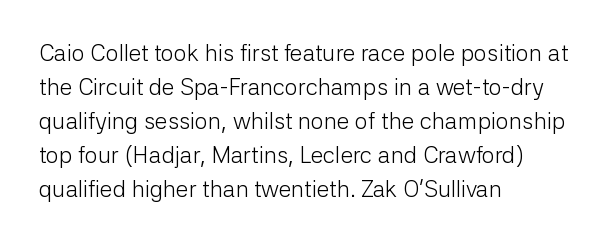
Q: Is the text bold? A: No.
Q: Is the text italic (slanted)? A: No, it is upright.
Q: Is the text underlined? A: No.
Q: How is the paragraph aligned? A: Left-aligned.
Q: Is the spacing between letters normal or unusually wide? A: Normal.
Q: Is the spacing between lines tight, normal or loose? A: Normal.
